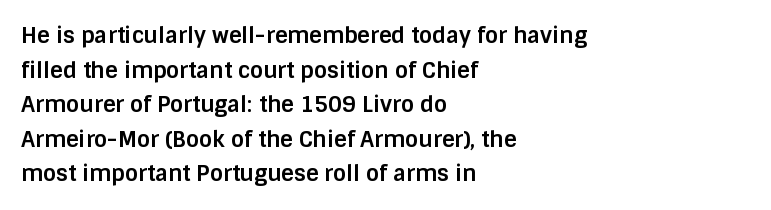
The image shows 22 px bold type, upright; set left-aligned, normal line spacing (1.57x), normal letter spacing, not underlined.
